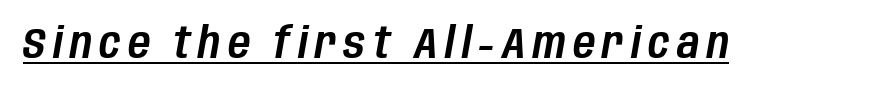
A typographer would call this underscored text. Think of a printed novel: that variable character pitch is what you see here. Designer's note — italics engaged.
